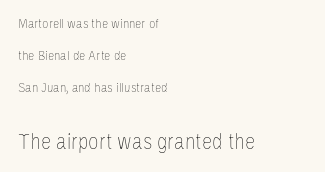
The image shows 23 px text type, upright; set left-aligned, loose line spacing (2.3x), normal letter spacing, not underlined; the second (bottom) block is 1.64x larger.
